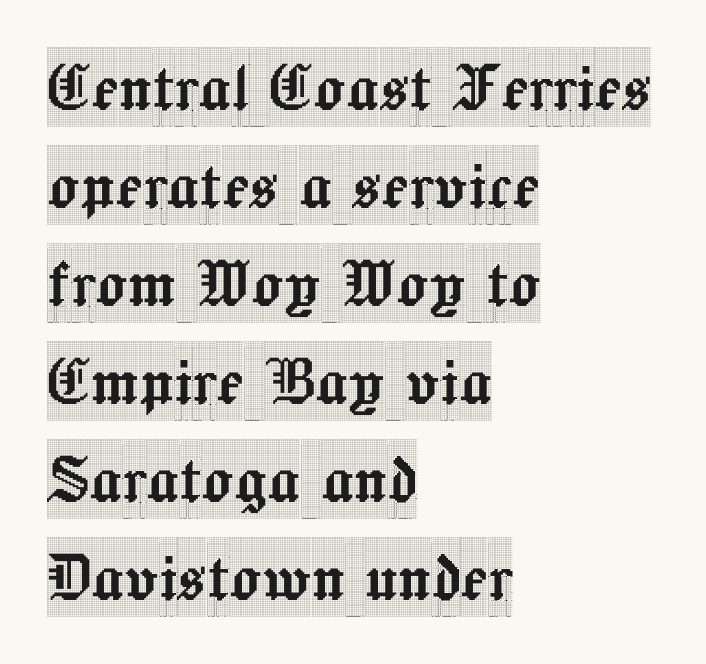
The image shows 79 px condensed serif type, upright; set left-aligned, line spacing 1.24x, normal letter spacing, not underlined; a large x-height.
